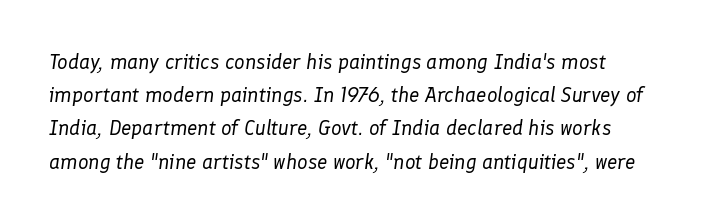
The image shows 21 px text type, italic (leaning right); set normal line spacing (1.58x), normal letter spacing, not underlined.
